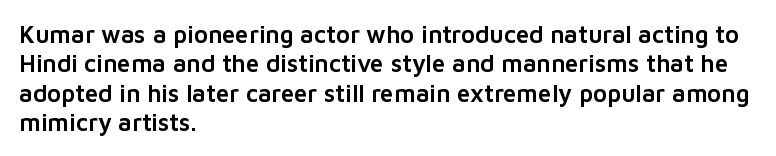
The image shows 24 px text type, upright; set left-aligned, line spacing 1.22x, normal letter spacing, not underlined.
